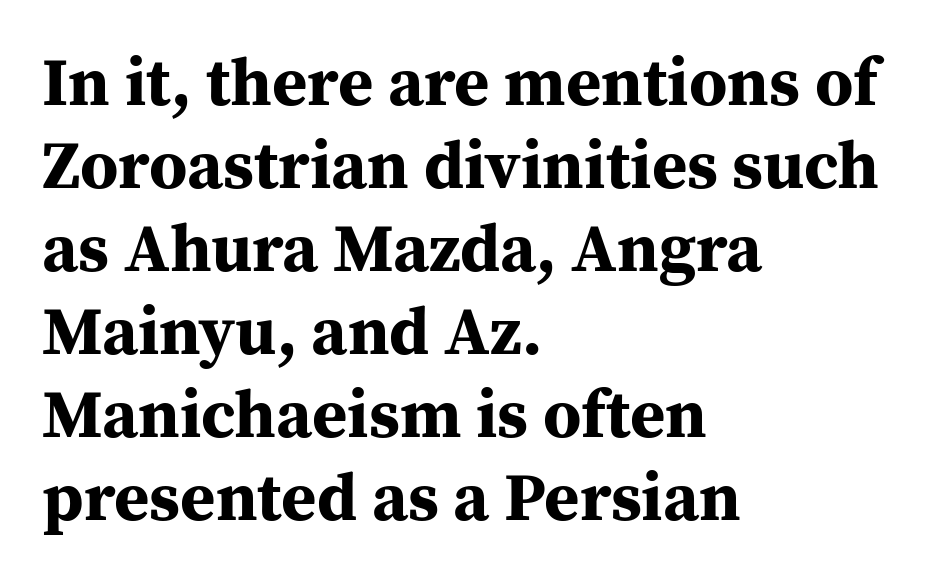
Ascenders rise straight up at ninety degrees. Look at the stroke-to-counter ratio: heavy, a bold. This sample uses a serif face. Compared with a centered layout, this one pins lines to the left instead. The gap between lines stays unmarked. A typesetter would call this proportional, since set widths differ per character.
